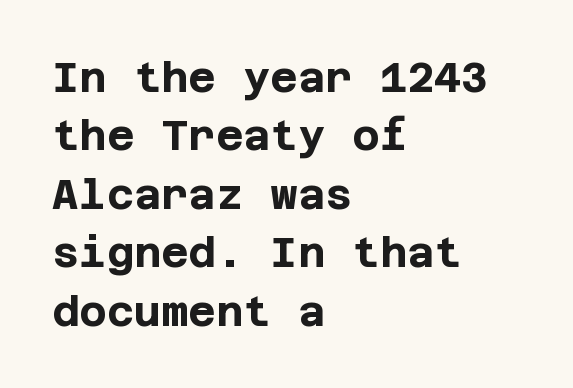
Pretty heavy lettering here — definitely bold. A classic flush-left, rag-right setting is used for this passage. The specimen reads as upright at a glance. Honestly, the row spacing looks completely unremarkable. Serif or sans? Sans — the stroke terminals are bare.
